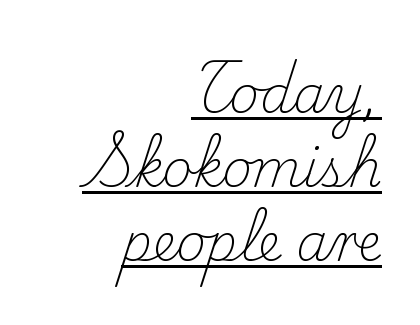
{"serif": "yes", "bold": "no", "weight": "light", "width": "normal", "stroke_contrast": "medium", "x_height": "small", "monospaced": "no", "underline": "yes", "align": "right", "line_spacing": "normal", "line_spacing_ratio": 1.45, "letter_spacing": "normal", "letter_spacing_em": 0.0, "glyph_px": 51}
